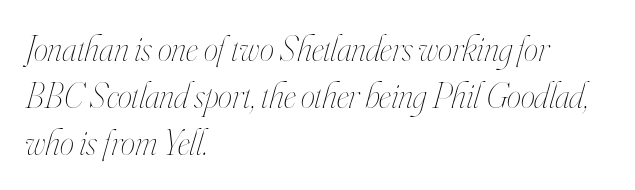
{"italic": "yes", "lean": "right", "slant_degrees": 16, "bold": "no", "weight": "thin", "width": "condensed", "stroke_contrast": "high", "x_height": "small", "monospaced": "no", "underline": "no", "align": "left", "line_spacing": "normal", "line_spacing_ratio": 1.3, "letter_spacing": "normal", "letter_spacing_em": 0.0, "glyph_px": 36}
